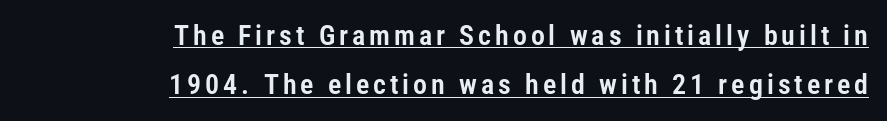
Q: Is the text italic (slanted)? A: No, it is upright.
Q: Is the typeface a serif or a sans-serif typeface? A: Sans-serif.
Q: Is the text underlined? A: Yes.
Q: How is the paragraph aligned? A: Right-aligned.
Q: Width (condensed, normal, or wide)? A: Condensed.
Q: Stroke contrast? A: Low.
Q: x-height? A: Medium.
Q: Monospaced? A: No.
